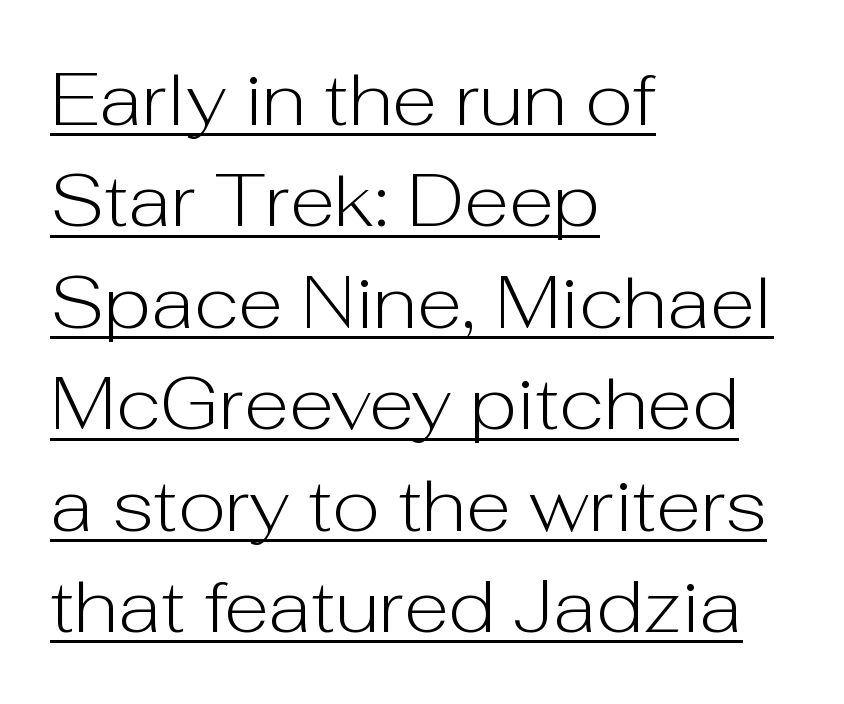
This sample carries an underscore along the baseline area. This sample keeps an unexceptional amount of space between lines. Tracking here is standard; glyphs follow each other at the usual distance. Bold? No — there's no thickening of the strokes. Unlike italic type, these characters show no tilt at all. The typesetter chose a ragged-right arrangement here.
